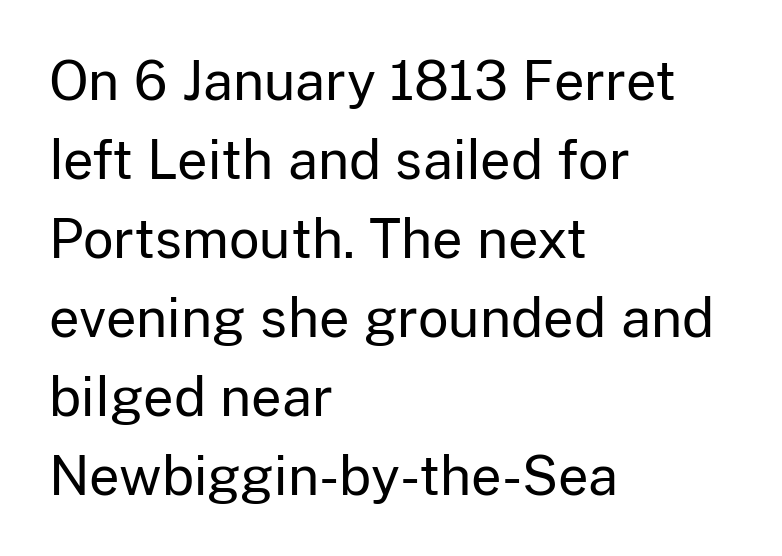
The image shows 53 px regular-weight sans-serif type, upright; set left-aligned, normal line spacing (1.49x), normal letter spacing, not underlined; low stroke contrast and a medium x-height.
